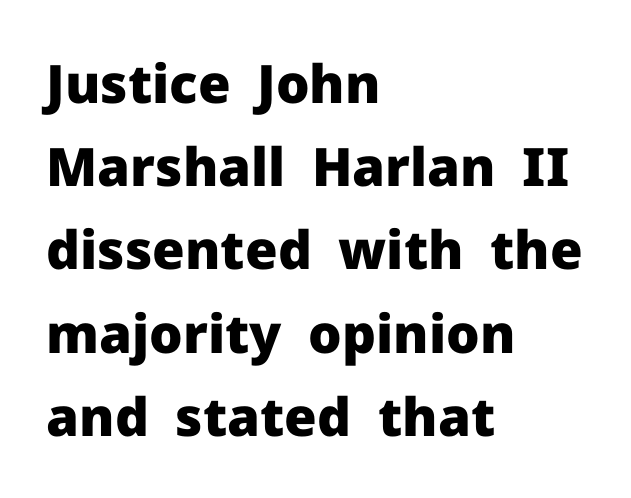
Q: Is the text bold? A: Yes.
Q: Is the text italic (slanted)? A: No, it is upright.
Q: Is the typeface a serif or a sans-serif typeface? A: Sans-serif.
Q: Is the text underlined? A: No.
Q: How is the paragraph aligned? A: Left-aligned.
Q: Is the spacing between letters normal or unusually wide? A: Normal.
Q: Is the spacing between lines tight, normal or loose? A: Normal.
Q: Width (condensed, normal, or wide)? A: Normal.
Q: Stroke contrast? A: Low.
Q: x-height? A: Medium.
Q: Monospaced? A: No.
